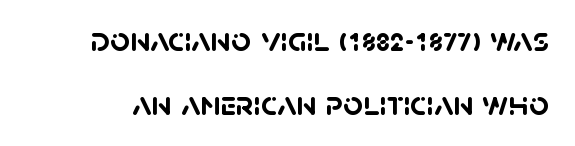
The image shows 35 px semibold sans-serif type; set line spacing 1.82x, normal letter spacing, not underlined; low stroke contrast and a large x-height.
